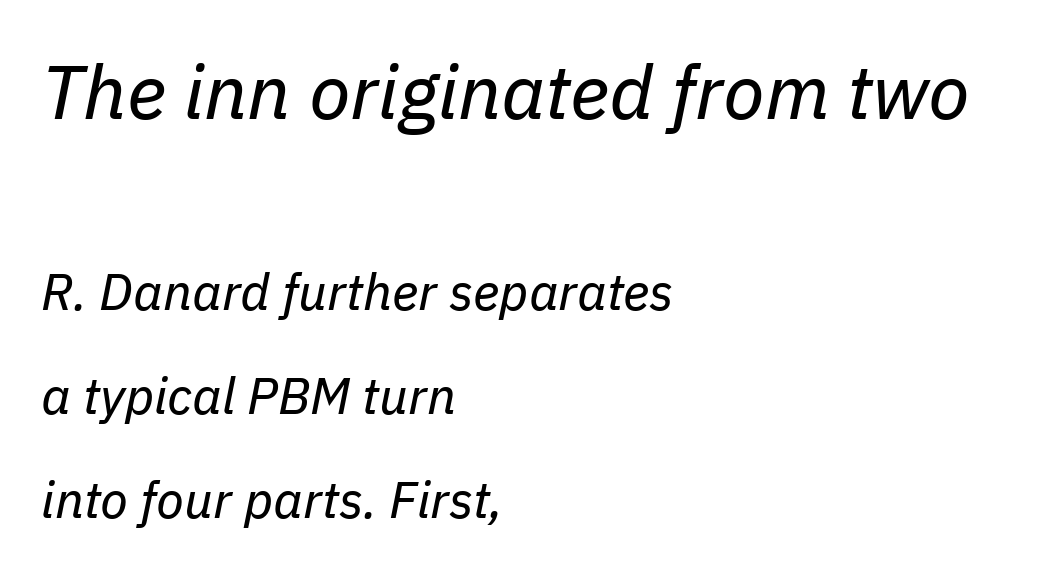
One glance says open: line gaps are wider than usual. Clear beneath every line of the passage. The characters are drawn with everyday or finer stroke widths. Of the two passages, the one on top uses the larger point size. Tracking value appears to be zero — textbook default spacing.
